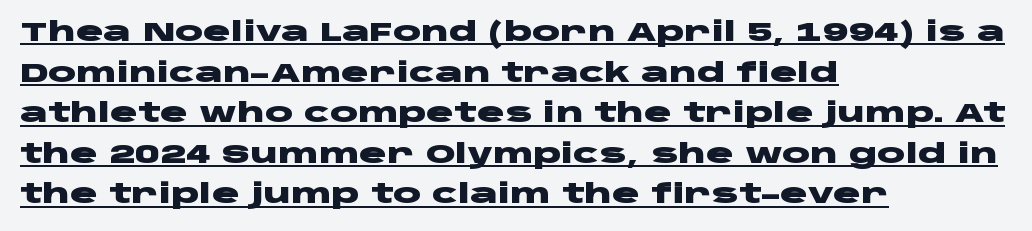
The font is running at its bold setting. The glyphs are accompanied by a horizontal stroke just below them. Quick note: interline space is typical. Italic? Not at all — the glyphs are vertical. Look at the tracking — it's just the regular setting, nothing added. Line starts are locked; line ends wander.
